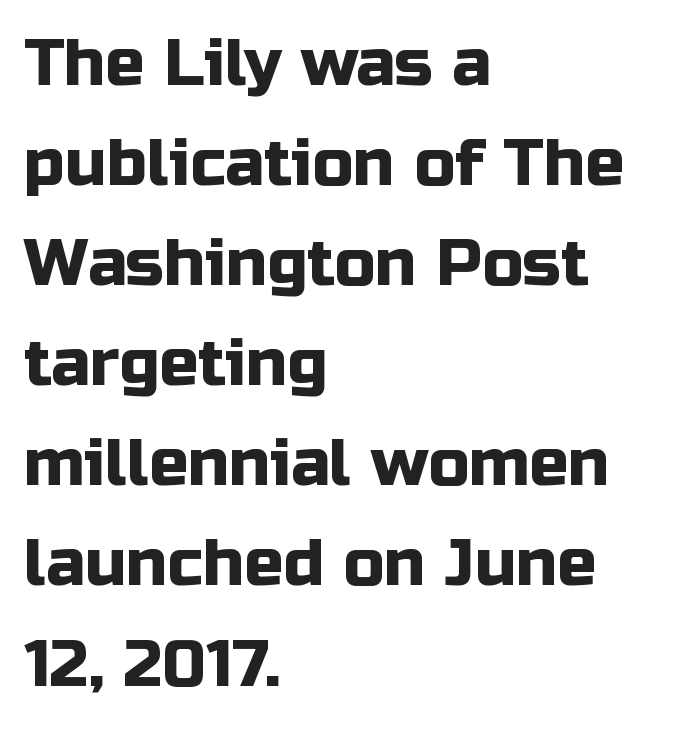
The image shows 65 px sans-serif type, upright; set left-aligned, normal line spacing (1.54x), normal letter spacing, not underlined; low stroke contrast and a medium x-height.
